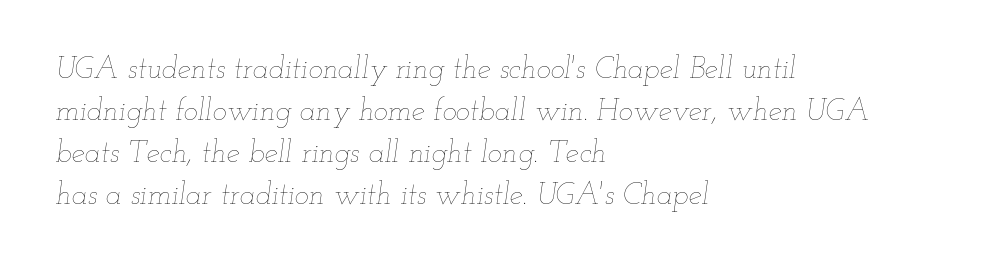
Q: Is the text bold? A: No.
Q: Is the text italic (slanted)? A: Yes, it leans right by about 12 degrees.
Q: Is the text underlined? A: No.
Q: How is the paragraph aligned? A: Left-aligned.
Q: Is the spacing between letters normal or unusually wide? A: Normal.
Q: Is the spacing between lines tight, normal or loose? A: Normal.
Q: Width (condensed, normal, or wide)? A: Wide.
Q: Stroke contrast? A: Low.
Q: x-height? A: Small.
Q: Monospaced? A: No.
